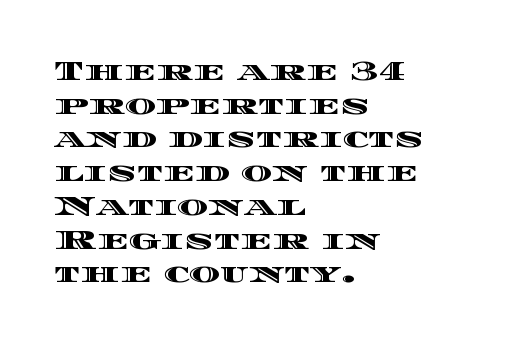
This is the regular roman posture of the typeface. Does extra space separate the letters? No, they use regular spacing. One-word summary of the alignment: left. How would I describe the line gaps? Plain and ordinary.
